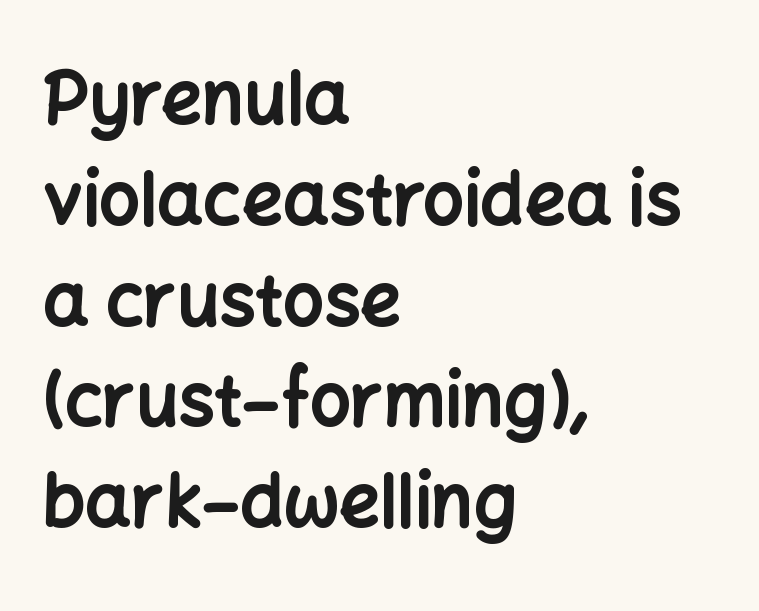
Rendered with straight, roman letterforms. Short and long lines alike share a common starting point at left. Letterform terminals end flat and unadorned throughout the passage. The passage shown stacks its lines at a standard gap. These lines carry a lot of weight — the face is fully bold. Clear beneath every line of the passage.
